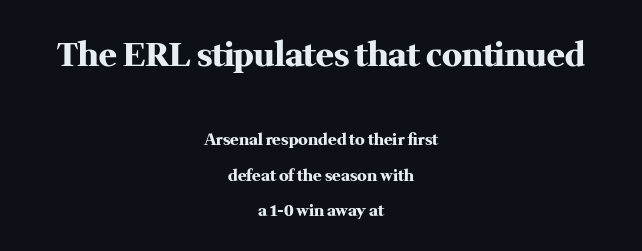
The image shows 33 px heavy serif type, upright; set centered, loose line spacing (2.21x), normal letter spacing, not underlined; the first (top) block is 2.06x larger; medium stroke contrast and a medium x-height.
